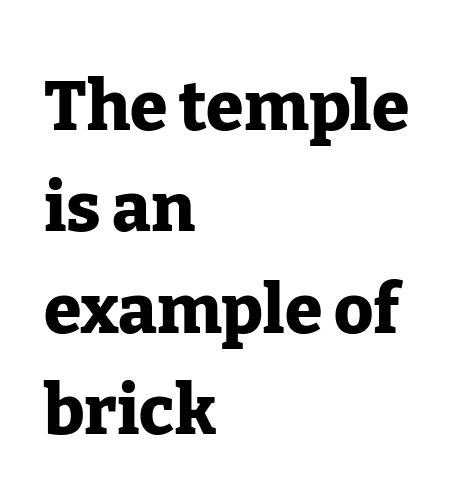
Q: Is the text bold? A: Yes.
Q: Is the text italic (slanted)? A: No, it is upright.
Q: Is the typeface a serif or a sans-serif typeface? A: Serif.
Q: Is the text underlined? A: No.
Q: How is the paragraph aligned? A: Left-aligned.
Q: Is the spacing between letters normal or unusually wide? A: Normal.
Q: Is the spacing between lines tight, normal or loose? A: Normal.
Q: Width (condensed, normal, or wide)? A: Normal.
Q: Stroke contrast? A: Low.
Q: x-height? A: Medium.
Q: Monospaced? A: No.
